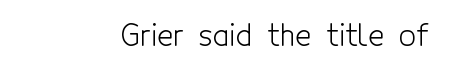
No italicization has been applied; the sample stays upright. Honestly, there is no underline to notice here at all. Are there feet on the stems? There aren't — it's a sans. Caption: standard tracking, unaltered. Character widths vary here, with narrow letters taking less room than wide ones. Ink coverage per letter is moderate at most.
